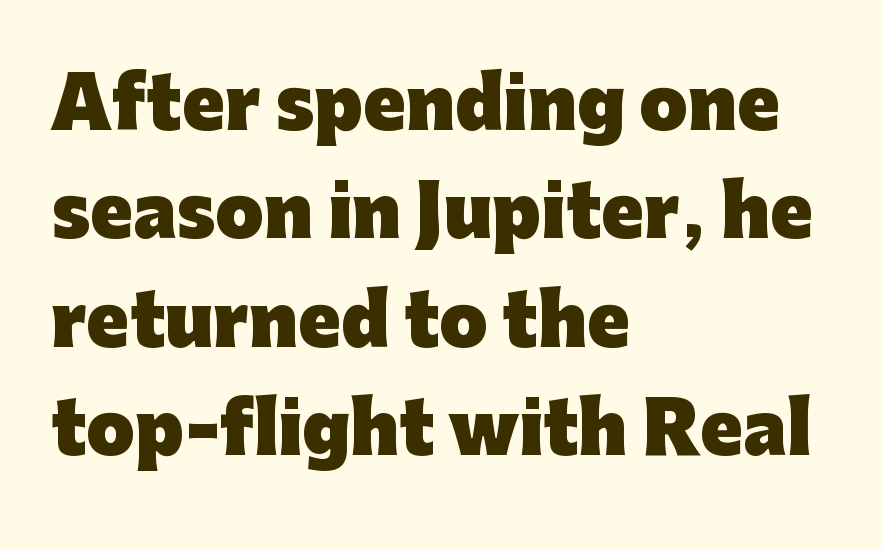
Q: Is the text bold? A: Yes.
Q: Is the text italic (slanted)? A: No, it is upright.
Q: Is the typeface a serif or a sans-serif typeface? A: Sans-serif.
Q: Is the text underlined? A: No.
Q: How is the paragraph aligned? A: Left-aligned.
Q: Is the spacing between letters normal or unusually wide? A: Normal.
Q: Is the spacing between lines tight, normal or loose? A: Normal.
Q: Width (condensed, normal, or wide)? A: Normal.
Q: Stroke contrast? A: Low.
Q: x-height? A: Medium.
Q: Monospaced? A: No.
